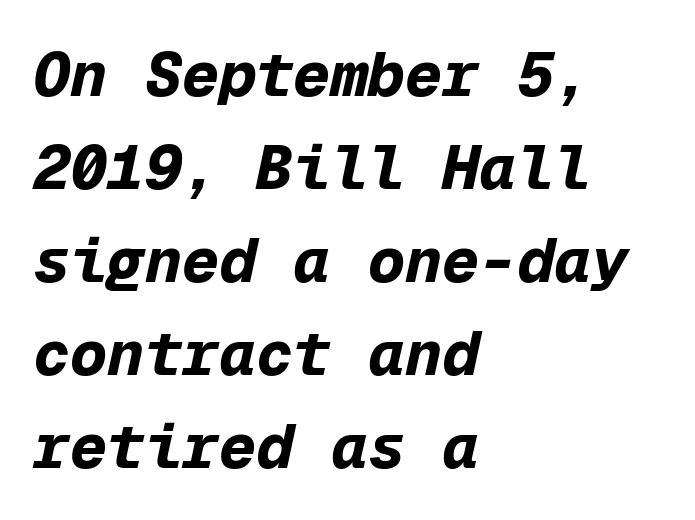
The image shows 62 px bold type, italic (leaning right), monospaced; set left-aligned, normal line spacing (1.5x), normal letter spacing, not underlined; low stroke contrast and a medium x-height.
